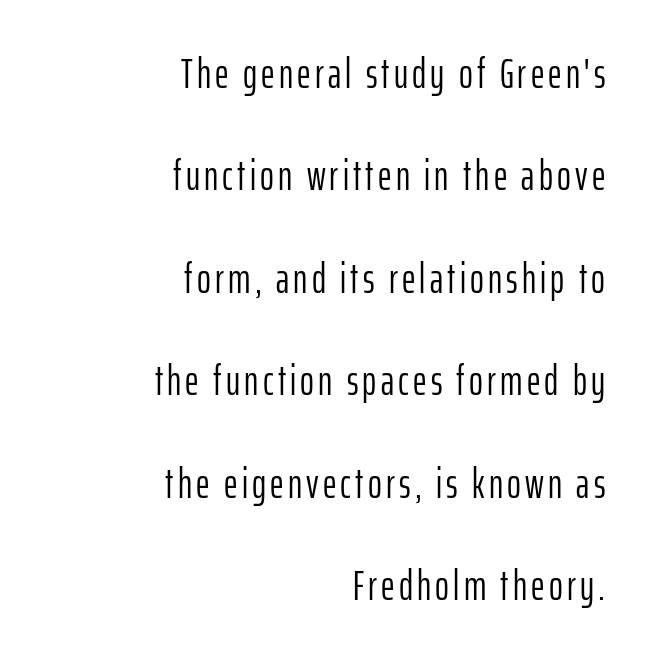
Typeset ragged left — the right edge is the straight one. Bare-footed words on every line. The rendering uses natural spacing where letterforms have individual widths. In terms of leading, this rendering errs on the spacious side.
